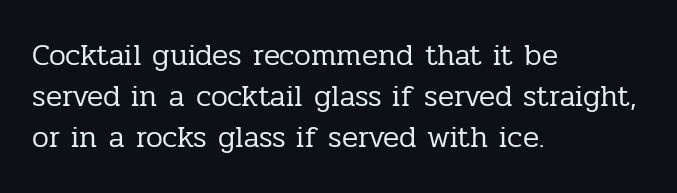
The image shows 30 px regular-weight serif type, upright; set left-aligned, normal line spacing (1.36x), normal letter spacing, not underlined; low stroke contrast and a medium x-height.
